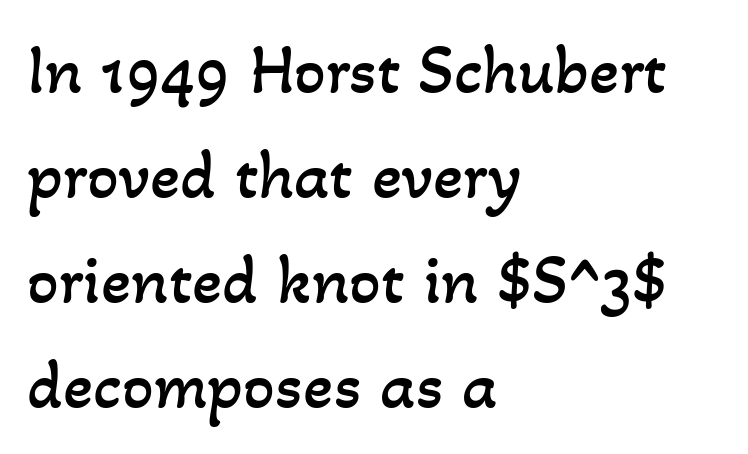
Q: Is the text bold? A: No.
Q: Is the text underlined? A: No.
Q: How is the paragraph aligned? A: Left-aligned.
Q: Is the spacing between letters normal or unusually wide? A: Normal.
Q: Is the spacing between lines tight, normal or loose? A: Normal.
Q: Width (condensed, normal, or wide)? A: Normal.
Q: Stroke contrast? A: Low.
Q: x-height? A: Small.
Q: Monospaced? A: No.
